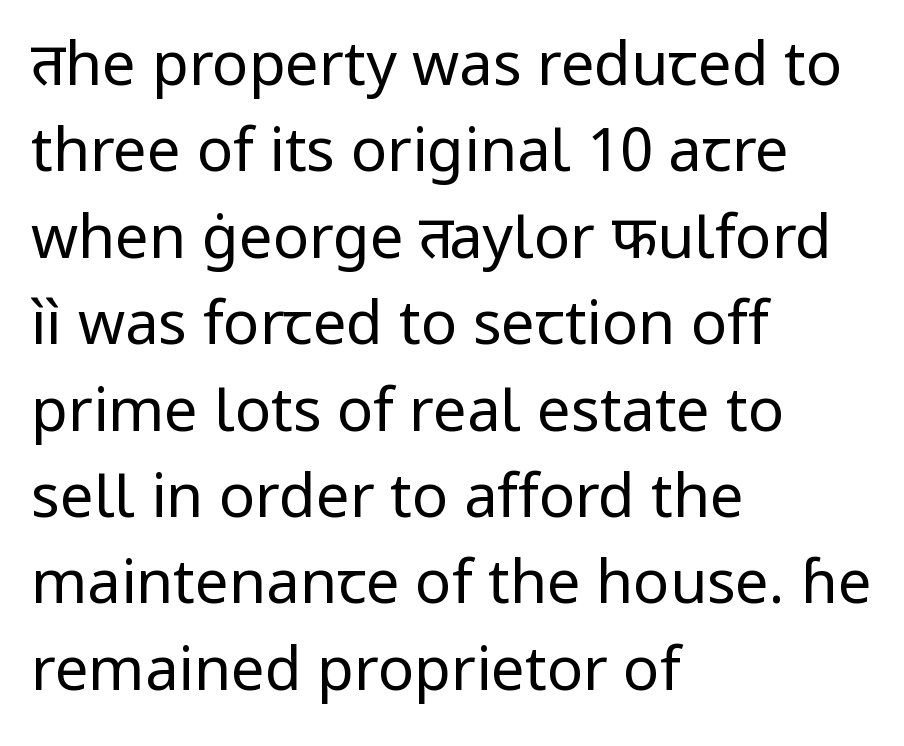
Q: Is the text bold? A: No.
Q: Is the text italic (slanted)? A: No, it is upright.
Q: Is the typeface a serif or a sans-serif typeface? A: Sans-serif.
Q: Is the text underlined? A: No.
Q: How is the paragraph aligned? A: Left-aligned.
Q: Is the spacing between letters normal or unusually wide? A: Normal.
Q: Is the spacing between lines tight, normal or loose? A: Normal.
Q: Width (condensed, normal, or wide)? A: Normal.
Q: Stroke contrast? A: Low.
Q: x-height? A: Medium.
Q: Monospaced? A: No.
